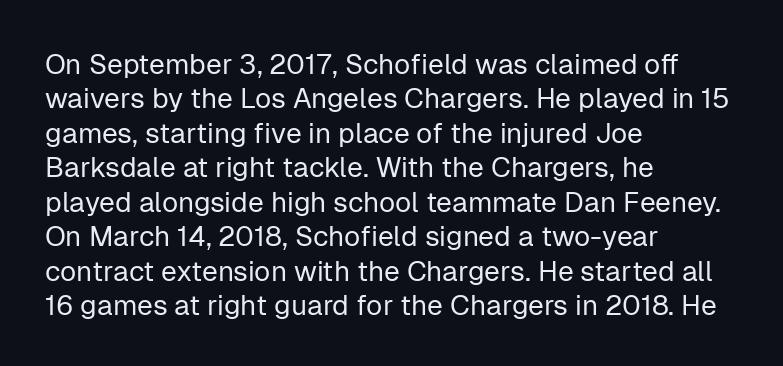
{"serif": "no", "italic": "no", "bold": "no", "weight": "regular", "width": "normal", "stroke_contrast": "low", "x_height": "medium", "monospaced": "no", "underline": "no", "align": "left", "line_spacing_ratio": 1.23, "letter_spacing": "normal", "letter_spacing_em": 0.0, "glyph_px": 28}
